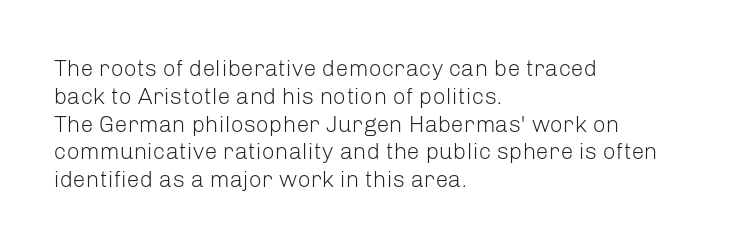
Italic: no, the glyphs are upright roman. Typeset ragged right — the left edge is the straight one. The gaps between neighbouring characters are ordinary and unremarkable. No letter is thick-stroked: the sample isn't bold. Lines of text with bare space underneath.
